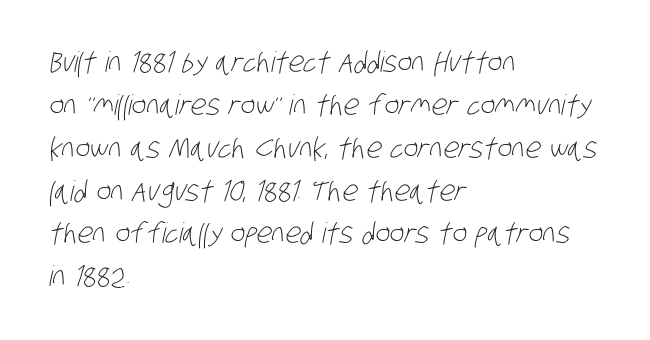
Q: Is the text bold? A: No.
Q: Is the typeface a serif or a sans-serif typeface? A: Sans-serif.
Q: Is the text underlined? A: No.
Q: How is the paragraph aligned? A: Left-aligned.
Q: Is the spacing between letters normal or unusually wide? A: Normal.
Q: Is the spacing between lines tight, normal or loose? A: Normal.
Q: Width (condensed, normal, or wide)? A: Condensed.
Q: Stroke contrast? A: Low.
Q: x-height? A: Large.
Q: Monospaced? A: No.
